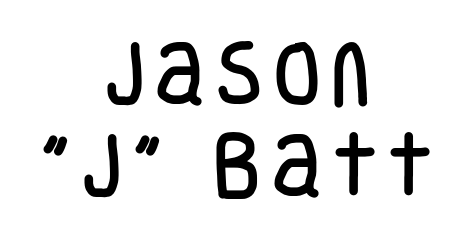
{"serif": "no", "italic": "no", "width": "condensed", "stroke_contrast": "low", "x_height": "large", "monospaced": "no", "underline": "no", "align": "center", "line_spacing": "normal", "line_spacing_ratio": 1.31, "glyph_px": 70}
